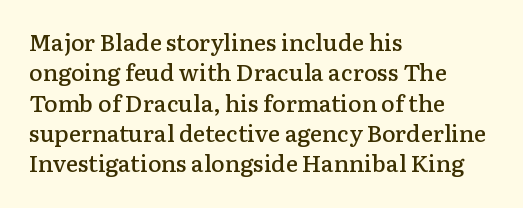
The image shows 23 px text type, upright; set left-aligned, normal line spacing (1.32x), normal letter spacing, not underlined.
